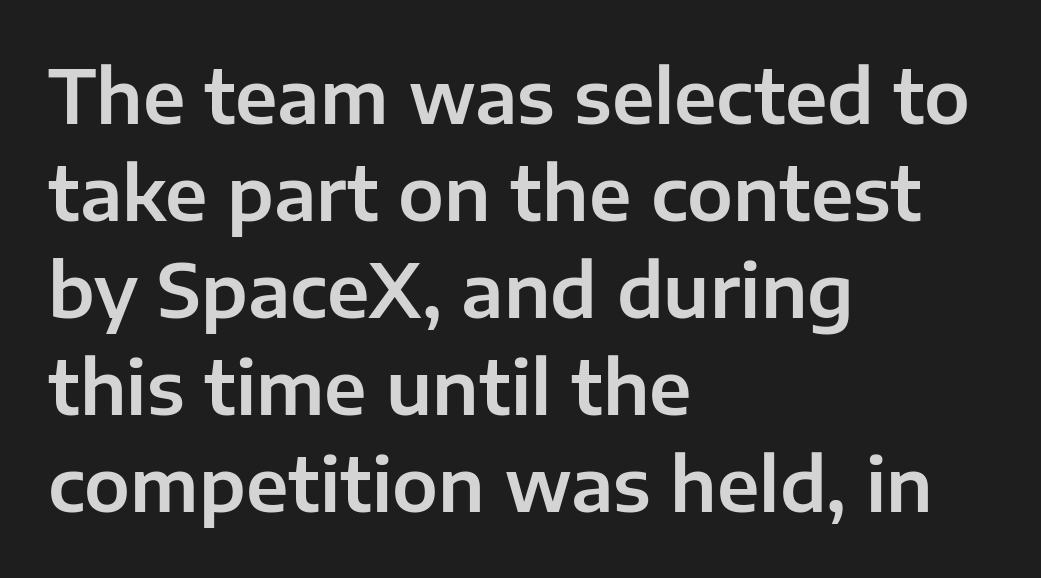
Q: Is the text italic (slanted)? A: No, it is upright.
Q: Is the typeface a serif or a sans-serif typeface? A: Sans-serif.
Q: Is the text underlined? A: No.
Q: How is the paragraph aligned? A: Left-aligned.
Q: Is the spacing between letters normal or unusually wide? A: Normal.
Q: Is the spacing between lines tight, normal or loose? A: Normal.
Q: Width (condensed, normal, or wide)? A: Normal.
Q: Stroke contrast? A: Low.
Q: x-height? A: Medium.
Q: Monospaced? A: No.
